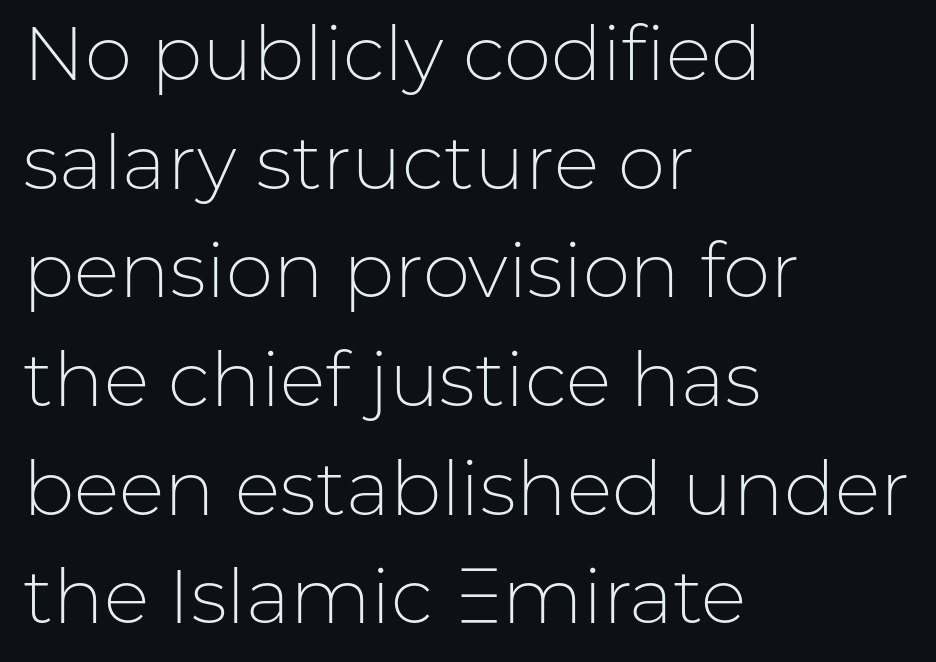
The image shows 76 px light sans-serif type, upright; set left-aligned, normal line spacing (1.43x), normal letter spacing, not underlined; low stroke contrast and a medium x-height.
